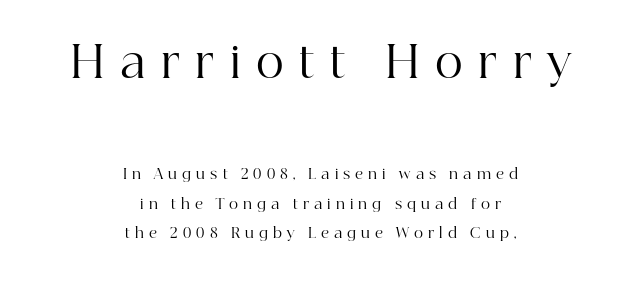
Rows of type keep a wide berth in the vertical direction. Classification — serif. Rule under the text: the space is simply empty. These glyphs show unthickened strokes, regular width or finer.
